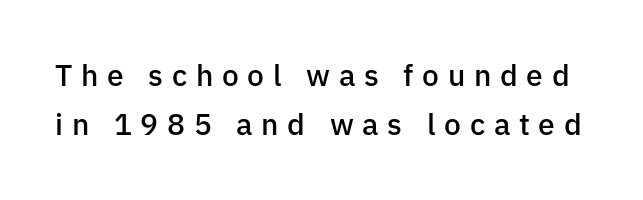
{"serif": "no", "italic": "no", "bold": "semi", "weight": "semibold", "width": "normal", "stroke_contrast": "low", "x_height": "medium", "monospaced": "no", "underline": "no", "line_spacing": "normal", "line_spacing_ratio": 1.64, "letter_spacing": "wide", "letter_spacing_em": 0.29, "glyph_px": 30}
